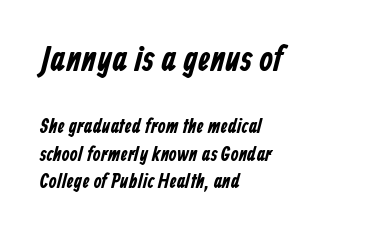
Quick note: interline space is typical. Quick note: underline off. Does the bottom block carry the larger type? No, the top block does. The setting favours the left margin, as ordinary paragraphs usually do.
